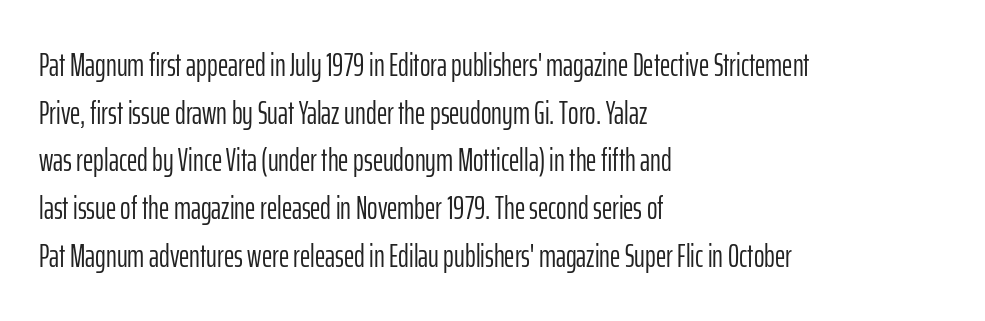
Q: Is the text bold? A: No.
Q: Is the text italic (slanted)? A: No, it is upright.
Q: Is the typeface a serif or a sans-serif typeface? A: Sans-serif.
Q: Is the text underlined? A: No.
Q: How is the paragraph aligned? A: Left-aligned.
Q: Is the spacing between letters normal or unusually wide? A: Normal.
Q: Is the spacing between lines tight, normal or loose? A: Normal.
Q: Width (condensed, normal, or wide)? A: Condensed.
Q: Stroke contrast? A: Low.
Q: x-height? A: Medium.
Q: Monospaced? A: No.
